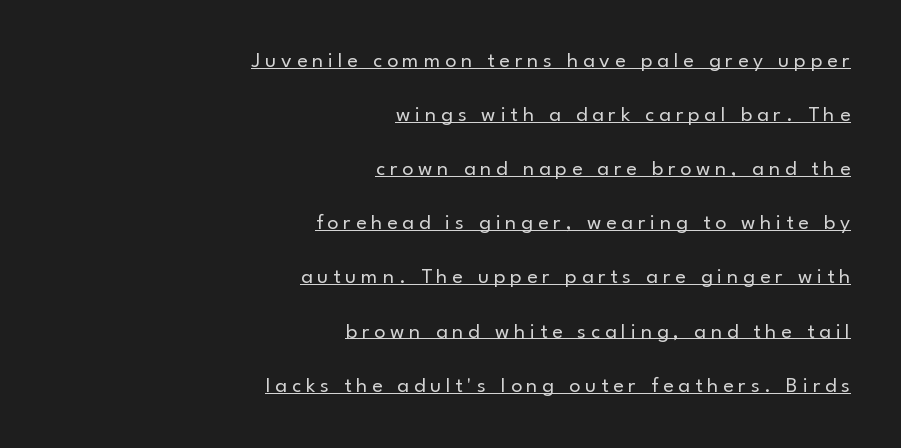
{"italic": "no", "bold": "no", "underline": "yes", "align": "right", "line_spacing": "loose", "line_spacing_ratio": 2.46, "letter_spacing": "wide", "letter_spacing_em": 0.22, "glyph_px": 22}
